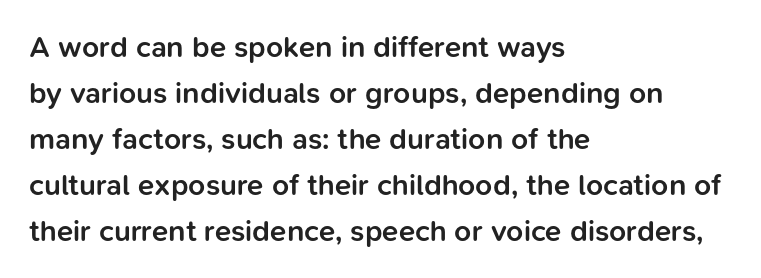
Q: Is the text bold? A: Semi-bold.
Q: Is the text italic (slanted)? A: No, it is upright.
Q: Is the typeface a serif or a sans-serif typeface? A: Sans-serif.
Q: Is the text underlined? A: No.
Q: How is the paragraph aligned? A: Left-aligned.
Q: Is the spacing between letters normal or unusually wide? A: Normal.
Q: Is the spacing between lines tight, normal or loose? A: Normal.
Q: Width (condensed, normal, or wide)? A: Normal.
Q: Stroke contrast? A: Low.
Q: x-height? A: Medium.
Q: Monospaced? A: No.
